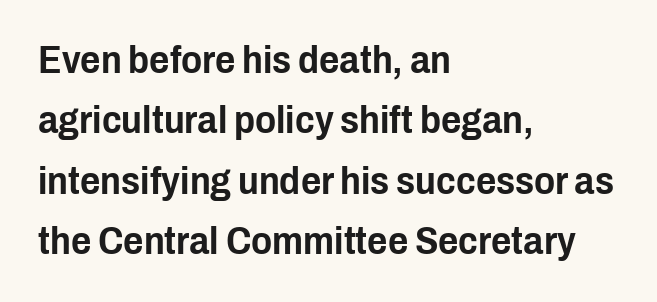
The image shows 39 px condensed sans-serif type, upright; set left-aligned, normal line spacing (1.55x), normal letter spacing, not underlined; low stroke contrast and a medium x-height.
